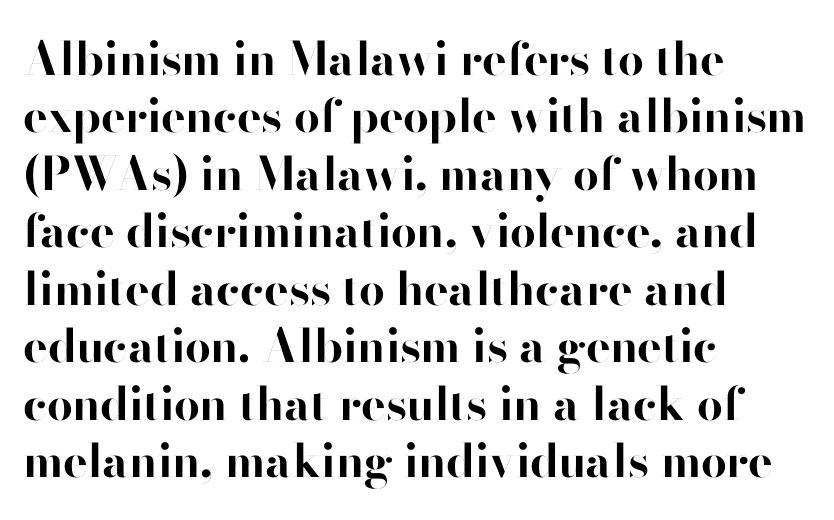
The image shows 46 px bold sans-serif type, upright; set left-aligned, normal line spacing (1.25x), normal letter spacing, not underlined; high stroke contrast and a small x-height.
